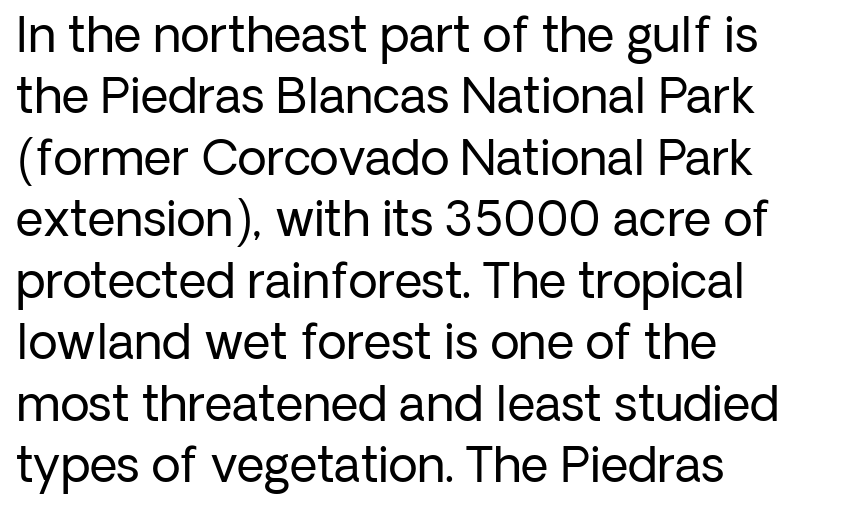
The axis of the letterforms is exactly vertical. Bare-footed words on every line. Nothing heavy about these letters — not bold at all. Is this a sans? Yes — the strokes have no serifs. Each letter keeps its own natural width here, so spacing adapts to shape. This rendering uses left alignment, leaving the right contour irregular.
